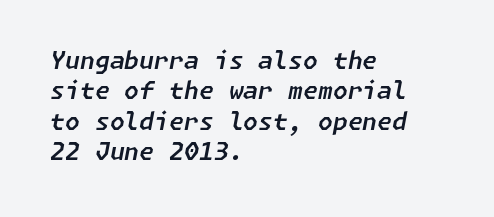
The image shows 24 px text type, italic (leaning right); set left-aligned, normal line spacing (1.27x), normal letter spacing, not underlined.
